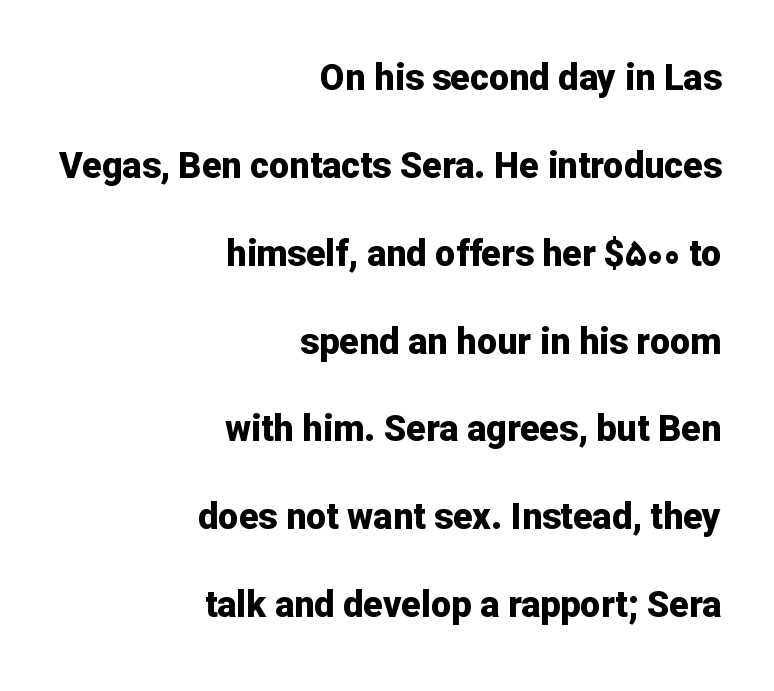
Q: Is the text bold? A: Yes.
Q: Is the text italic (slanted)? A: No, it is upright.
Q: Is the typeface a serif or a sans-serif typeface? A: Sans-serif.
Q: Is the text underlined? A: No.
Q: How is the paragraph aligned? A: Right-aligned.
Q: Is the spacing between letters normal or unusually wide? A: Normal.
Q: Is the spacing between lines tight, normal or loose? A: Loose.
Q: Width (condensed, normal, or wide)? A: Normal.
Q: Stroke contrast? A: Low.
Q: x-height? A: Medium.
Q: Monospaced? A: No.
